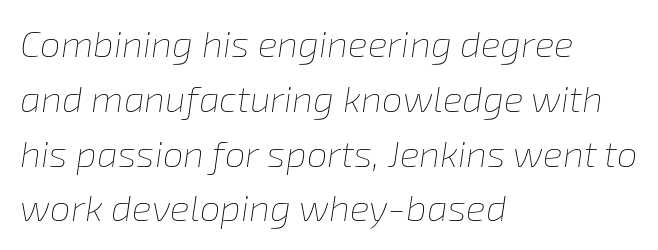
{"italic": "yes", "lean": "right", "slant_degrees": 8, "bold": "no", "weight": "thin", "width": "normal", "stroke_contrast": "low", "x_height": "medium", "monospaced": "no", "underline": "no", "align": "left", "line_spacing": "normal", "line_spacing_ratio": 1.48, "letter_spacing": "normal", "letter_spacing_em": 0.0, "glyph_px": 37}
